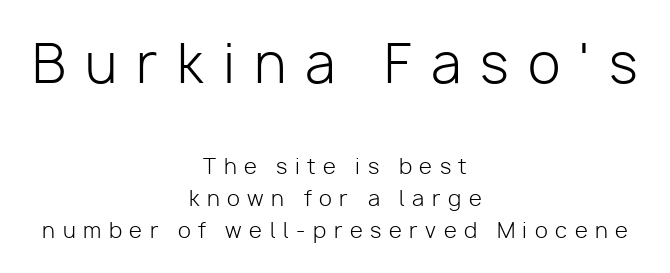
{"serif": "no", "italic": "no", "bold": "no", "weight": "light", "width": "normal", "stroke_contrast": "low", "x_height": "medium", "monospaced": "no", "underline": "no", "align": "center", "line_spacing": "normal", "line_spacing_ratio": 1.52, "letter_spacing": "wide", "letter_spacing_em": 0.36, "larger_block": "first", "size_ratio": 2.52, "glyph_px": 53}
